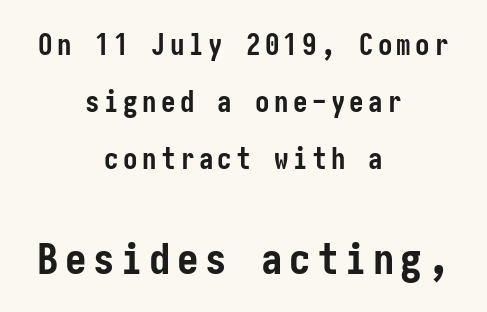
Q: Is the text bold? A: Yes.
Q: Is the text italic (slanted)? A: No, it is upright.
Q: Is the typeface a serif or a sans-serif typeface? A: Sans-serif.
Q: Is the text underlined? A: No.
Q: How is the paragraph aligned? A: Centered.
Q: Is the spacing between lines tight, normal or loose? A: Loose.
Q: Which block of text is set in a larger size, the first (top) or the second (bottom)? A: The second (bottom) one.
Q: Width (condensed, normal, or wide)? A: Condensed.
Q: Stroke contrast? A: Low.
Q: x-height? A: Medium.
